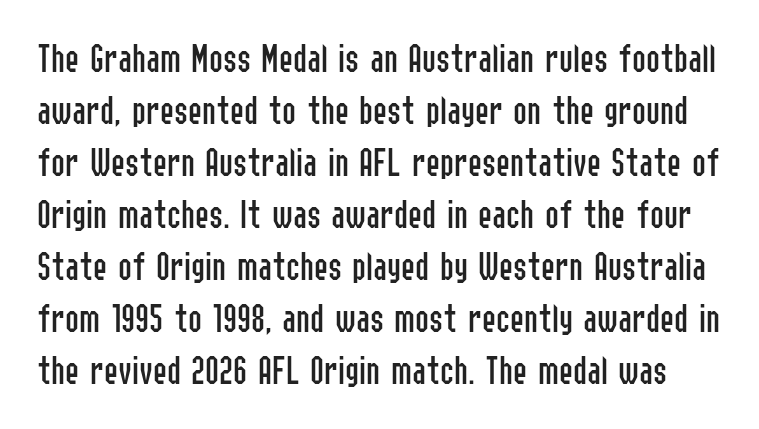
{"serif": "no", "italic": "no", "bold": "no", "weight": "regular", "width": "condensed", "stroke_contrast": "low", "x_height": "medium", "monospaced": "no", "underline": "no", "line_spacing_ratio": 1.24, "letter_spacing": "normal", "letter_spacing_em": 0.0, "glyph_px": 42}
